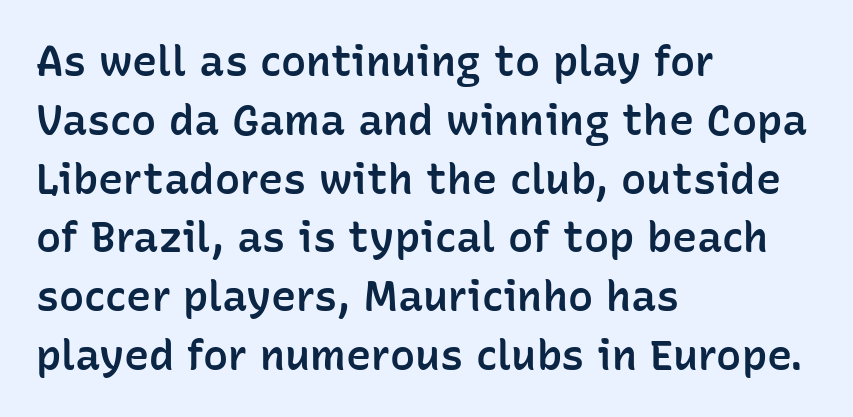
Q: Is the text bold? A: Semi-bold.
Q: Is the text italic (slanted)? A: No, it is upright.
Q: Is the typeface a serif or a sans-serif typeface? A: Sans-serif.
Q: Is the text underlined? A: No.
Q: How is the paragraph aligned? A: Left-aligned.
Q: Is the spacing between letters normal or unusually wide? A: Normal.
Q: Is the spacing between lines tight, normal or loose? A: Normal.
Q: Width (condensed, normal, or wide)? A: Normal.
Q: Stroke contrast? A: Low.
Q: x-height? A: Medium.
Q: Monospaced? A: No.
